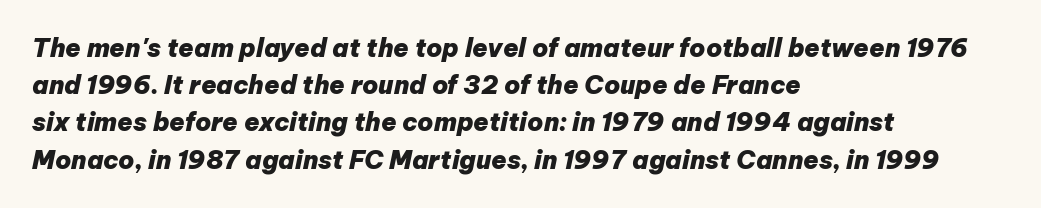
{"italic": "yes", "lean": "right", "slant_degrees": 12, "bold": "yes", "underline": "no", "align": "left", "line_spacing": "normal", "line_spacing_ratio": 1.49, "letter_spacing": "normal", "letter_spacing_em": 0.0, "glyph_px": 25}
